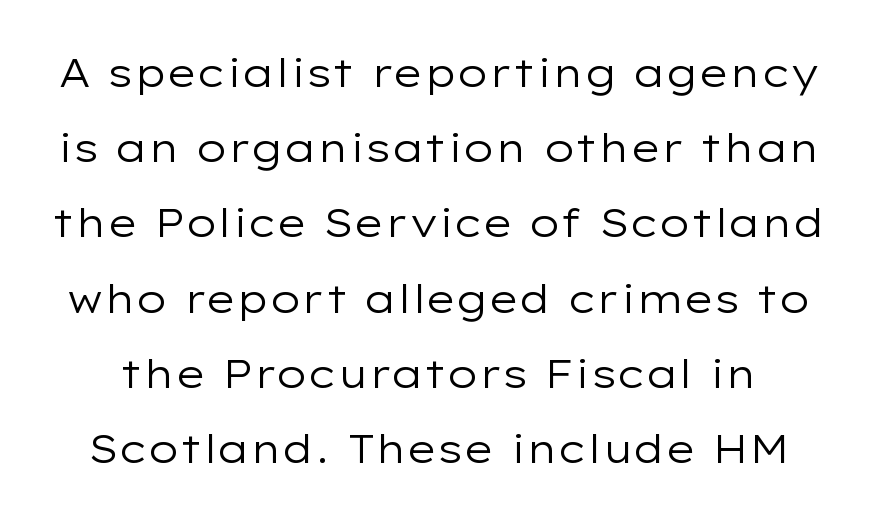
This is the regular roman posture of the typeface. Unmarked baselines from the first word to the last. The passage shown is typed in a proportional face where columns would drift. The cut favours lightness, reaching ordinary text weight at its darkest.
